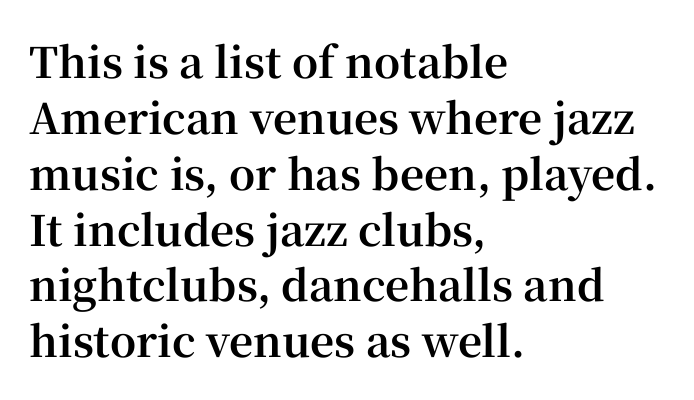
The image shows 42 px bold serif type, upright; set left-aligned, normal line spacing (1.33x), normal letter spacing, not underlined; high stroke contrast and a medium x-height.
